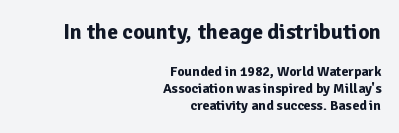
Q: Is the text bold? A: Yes.
Q: Is the text italic (slanted)? A: No, it is upright.
Q: Is the text underlined? A: No.
Q: How is the paragraph aligned? A: Right-aligned.
Q: Is the spacing between letters normal or unusually wide? A: Normal.
Q: Which block of text is set in a larger size, the first (top) or the second (bottom)? A: The first (top) one.
